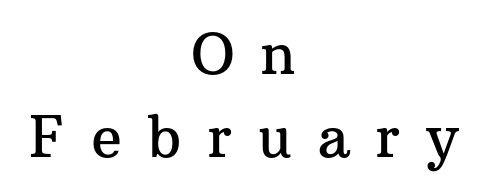
The image shows 57 px serif type, upright; set centered, normal line spacing (1.45x), unusually wide letter spacing (+0.45 em), not underlined; medium stroke contrast and a medium x-height.
